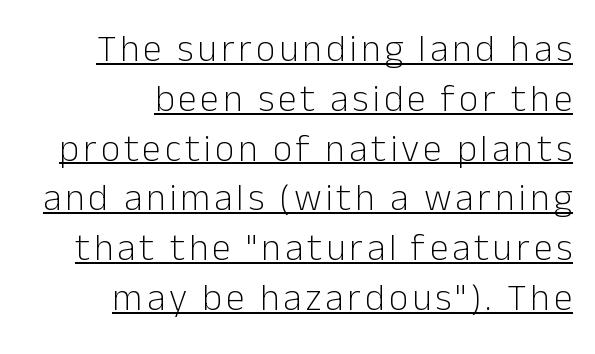
The weight tops out at a normal text grade. Think of a printed novel: that variable character pitch is what you see here. To sum up the face: it is a sans, with no serifs. Baseline-to-baseline distance is the conventional proportion of letter height.
